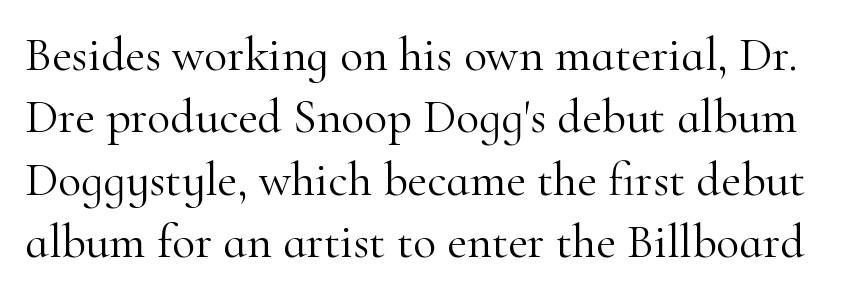
Q: Is the text bold? A: No.
Q: Is the text italic (slanted)? A: No, it is upright.
Q: Is the typeface a serif or a sans-serif typeface? A: Serif.
Q: Is the text underlined? A: No.
Q: Is the spacing between letters normal or unusually wide? A: Normal.
Q: Is the spacing between lines tight, normal or loose? A: Normal.
Q: Width (condensed, normal, or wide)? A: Normal.
Q: Stroke contrast? A: High.
Q: x-height? A: Small.
Q: Monospaced? A: No.
